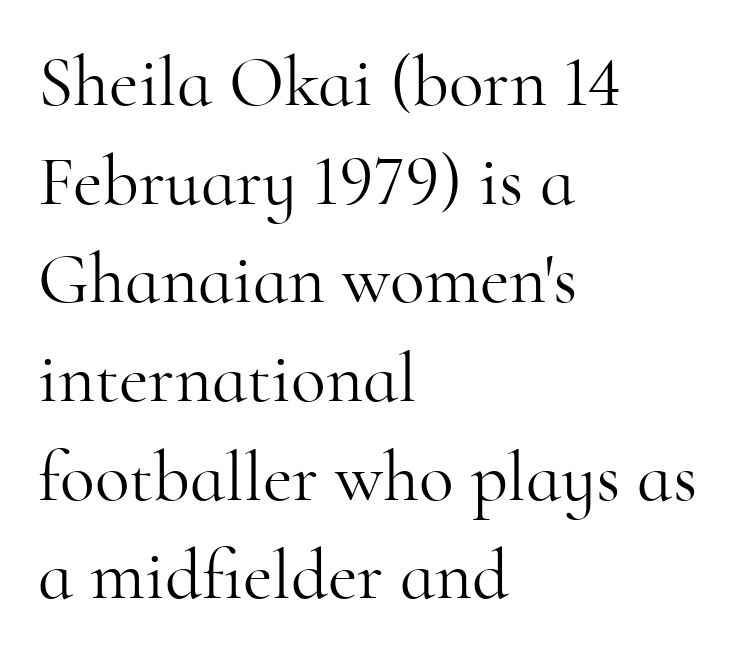
The letters sit at their default tracking, neither squeezed nor spread. Leftover space on each line is placed entirely after the last word. Italic? Not at all — the glyphs are vertical. Unlike a clean sans, this face finishes its strokes with serifs. Summary of weight: not heavy and not bold.
